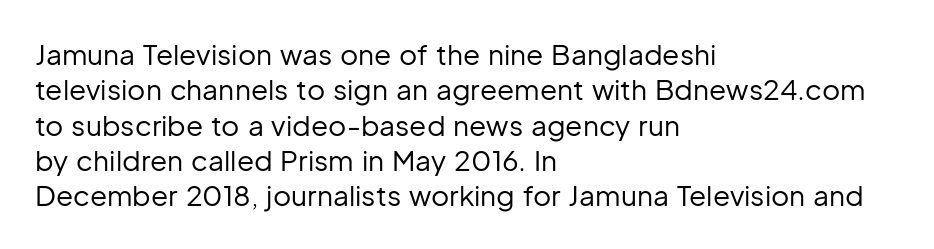
Each letter's strokes conclude bluntly, with no projecting serifs. Line starts are locked; line ends wander. This reads as an unemphasized weight, regular at the heaviest. Does extra space separate the letters? No, they use regular spacing.
